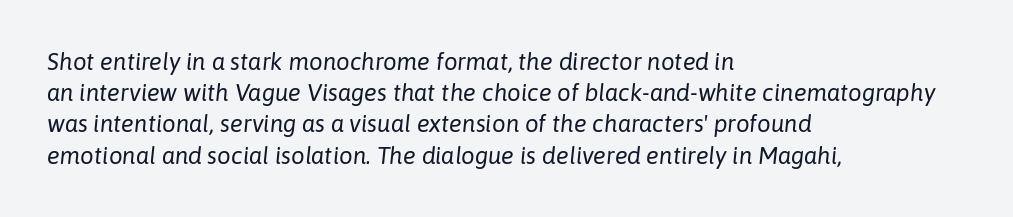
Q: Is the text bold? A: No.
Q: Is the text italic (slanted)? A: Yes, it leans right by about 6 degrees.
Q: Is the text underlined? A: No.
Q: How is the paragraph aligned? A: Left-aligned.
Q: Is the spacing between letters normal or unusually wide? A: Normal.
Q: Is the spacing between lines tight, normal or loose? A: Normal.
